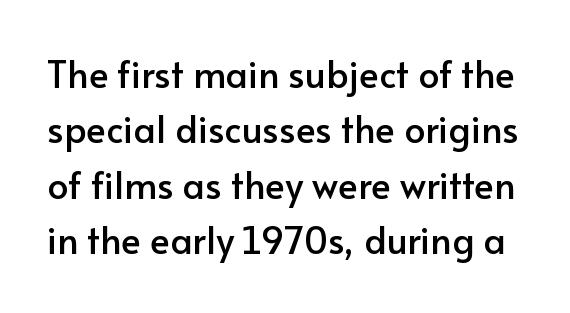
Q: Is the text italic (slanted)? A: No, it is upright.
Q: Is the typeface a serif or a sans-serif typeface? A: Sans-serif.
Q: Is the text underlined? A: No.
Q: Is the spacing between letters normal or unusually wide? A: Normal.
Q: Is the spacing between lines tight, normal or loose? A: Normal.
Q: Width (condensed, normal, or wide)? A: Normal.
Q: Stroke contrast? A: Low.
Q: x-height? A: Small.
Q: Monospaced? A: No.
